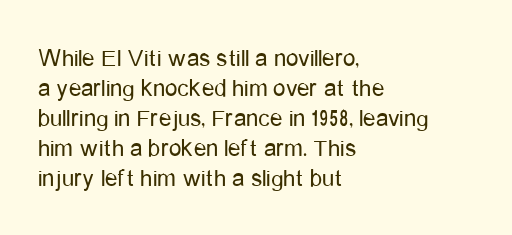
The image shows 25 px text type, upright; set left-aligned, line spacing 1.2x, normal letter spacing, not underlined.
